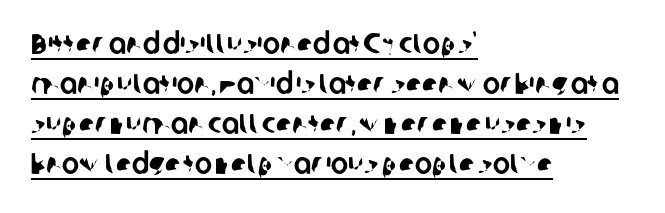
Q: Is the typeface a serif or a sans-serif typeface? A: Sans-serif.
Q: Is the text underlined? A: Yes.
Q: How is the paragraph aligned? A: Left-aligned.
Q: Is the spacing between letters normal or unusually wide? A: Normal.
Q: Is the spacing between lines tight, normal or loose? A: Normal.
Q: Width (condensed, normal, or wide)? A: Normal.
Q: Stroke contrast? A: Low.
Q: x-height? A: Medium.
Q: Monospaced? A: No.
